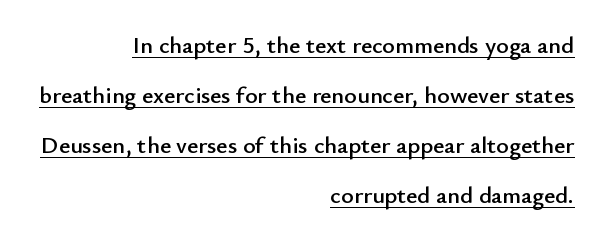
The letterforms sit shoulder to shoulder at normal distance. Every row of glyphs terminates at an identical x-position on the right. Compared with typical paragraphs, the rows here are farther apart. The passage shown is underscored from start to finish.
